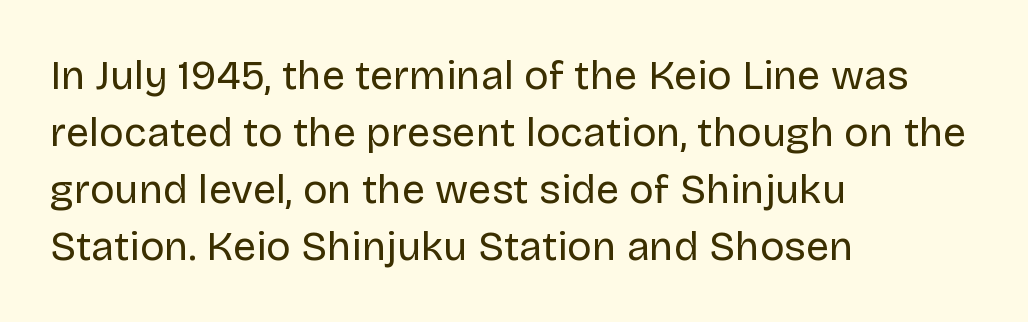
{"serif": "no", "italic": "no", "bold": "no", "weight": "regular", "width": "normal", "stroke_contrast": "low", "x_height": "large", "monospaced": "no", "underline": "no", "align": "left", "line_spacing": "normal", "line_spacing_ratio": 1.39, "letter_spacing": "normal", "letter_spacing_em": 0.0, "glyph_px": 41}
